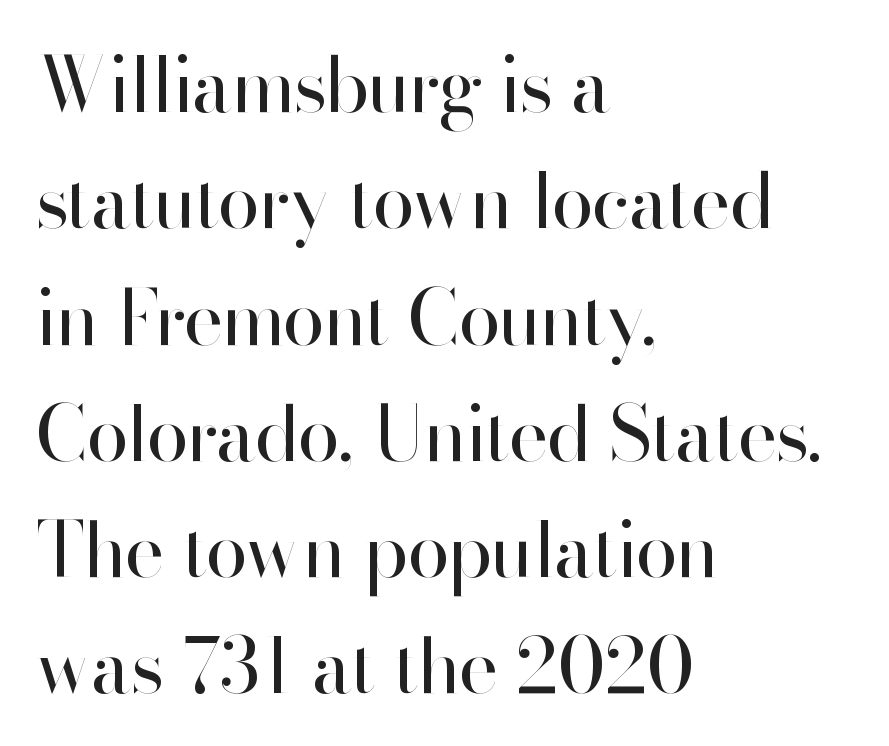
{"serif": "no", "italic": "no", "bold": "no", "weight": "regular", "width": "normal", "stroke_contrast": "high", "x_height": "small", "monospaced": "no", "underline": "no", "align": "left", "line_spacing": "normal", "line_spacing_ratio": 1.53, "letter_spacing": "normal", "letter_spacing_em": 0.0, "glyph_px": 76}
